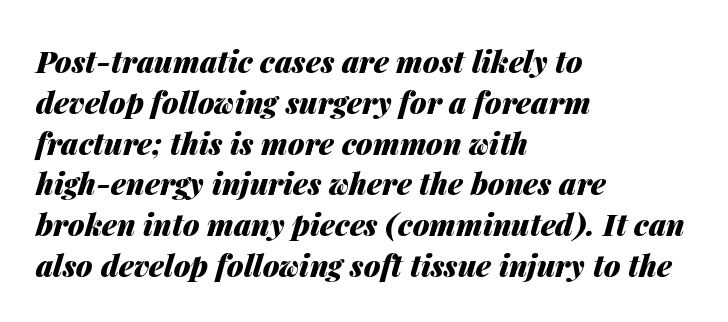
{"italic": "yes", "lean": "right", "slant_degrees": 14, "bold": "yes", "weight": "heavy", "width": "normal", "stroke_contrast": "medium", "x_height": "medium", "monospaced": "no", "underline": "no", "align": "left", "line_spacing": "normal", "line_spacing_ratio": 1.36, "letter_spacing": "normal", "letter_spacing_em": 0.0, "glyph_px": 30}
